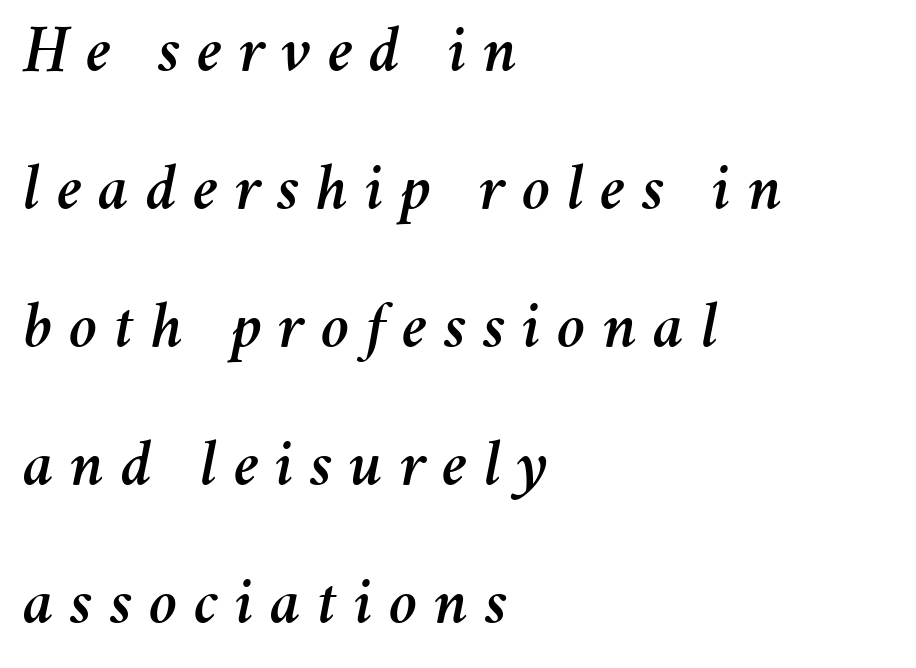
Q: Is the text italic (slanted)? A: Yes, it leans right by about 11 degrees.
Q: Is the text underlined? A: No.
Q: How is the paragraph aligned? A: Left-aligned.
Q: Is the spacing between letters normal or unusually wide? A: Unusually wide.
Q: Is the spacing between lines tight, normal or loose? A: Loose.
Q: Width (condensed, normal, or wide)? A: Normal.
Q: Stroke contrast? A: Medium.
Q: x-height? A: Medium.
Q: Monospaced? A: No.
